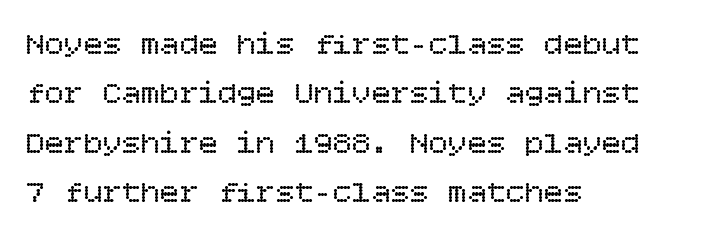
The image shows 32 px regular-weight type, upright; set left-aligned, normal line spacing (1.54x), normal letter spacing, not underlined; low stroke contrast and a large x-height.
